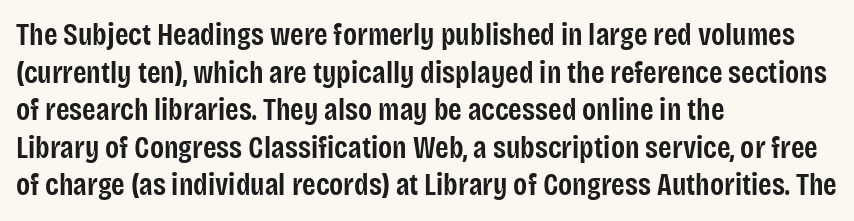
Q: Is the text bold? A: Semi-bold.
Q: Is the text italic (slanted)? A: No, it is upright.
Q: Is the typeface a serif or a sans-serif typeface? A: Sans-serif.
Q: Is the text underlined? A: No.
Q: How is the paragraph aligned? A: Left-aligned.
Q: Is the spacing between letters normal or unusually wide? A: Normal.
Q: Width (condensed, normal, or wide)? A: Condensed.
Q: Stroke contrast? A: Low.
Q: x-height? A: Large.
Q: Monospaced? A: No.
